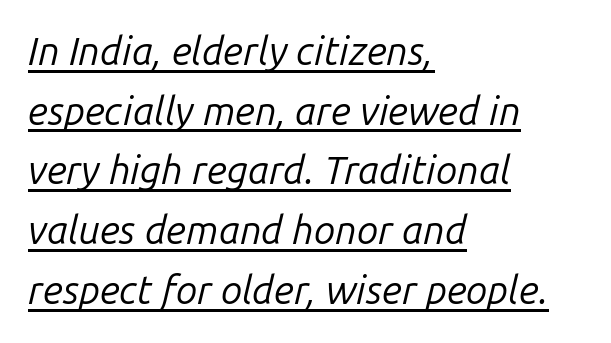
The image shows 39 px regular-weight type, italic (leaning right); set left-aligned, normal line spacing (1.53x), normal letter spacing, underlined; low stroke contrast and a medium x-height.
